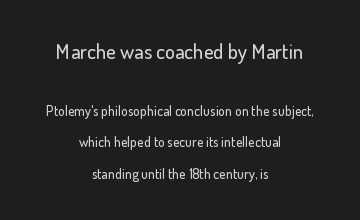
Q: Is the text italic (slanted)? A: No, it is upright.
Q: Is the text underlined? A: No.
Q: How is the paragraph aligned? A: Centered.
Q: Is the spacing between letters normal or unusually wide? A: Normal.
Q: Is the spacing between lines tight, normal or loose? A: Loose.
Q: Which block of text is set in a larger size, the first (top) or the second (bottom)? A: The first (top) one.
